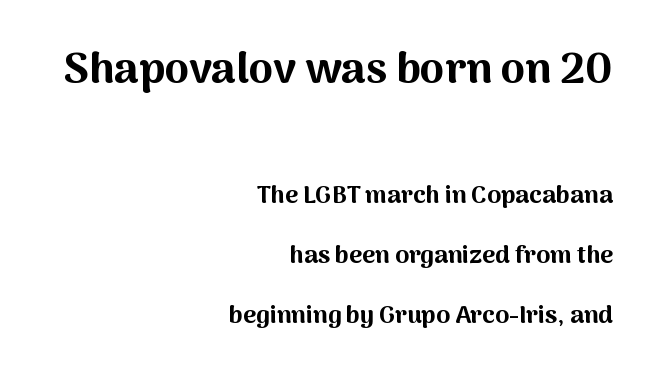
The image shows 44 px bold sans-serif type, upright; set right-aligned, loose line spacing (2.4x), normal letter spacing, not underlined; the first (top) block is 1.76x larger; medium stroke contrast and a medium x-height.
